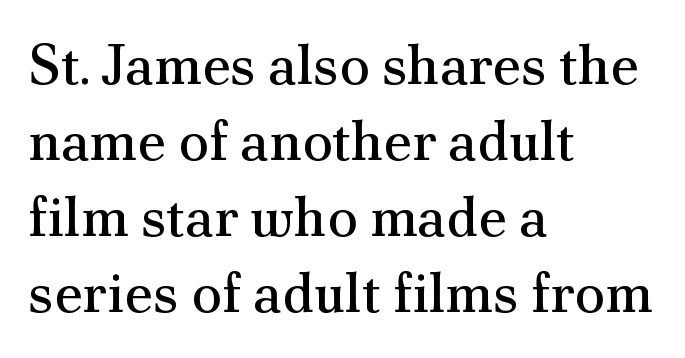
{"serif": "yes", "italic": "no", "bold": "no", "weight": "regular", "width": "normal", "stroke_contrast": "medium", "x_height": "small", "monospaced": "no", "underline": "no", "align": "left", "line_spacing": "normal", "line_spacing_ratio": 1.36, "letter_spacing": "normal", "letter_spacing_em": 0.0, "glyph_px": 56}
